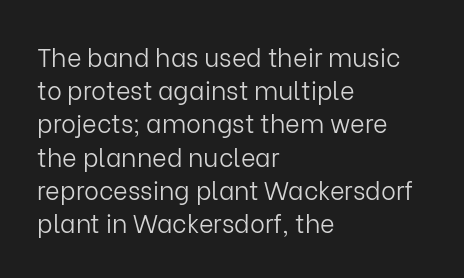
The image shows 25 px text type, upright; set left-aligned, normal line spacing (1.33x), normal letter spacing, not underlined.
